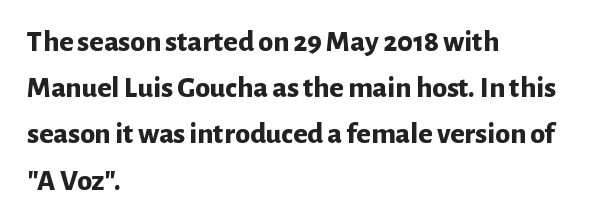
In terms of letterform style, serifs are entirely absent. Only glyphs here, with clear space below each row. Summary of weight: heavy, a full bold. The lettering stays uniformly vertical, giving the passage a roman look. Spacing verdict: proportional, widths tailored to each character.
